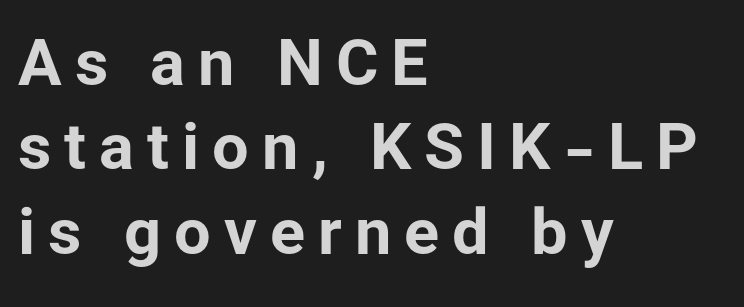
{"serif": "no", "italic": "no", "bold": "yes", "weight": "bold", "width": "normal", "stroke_contrast": "low", "x_height": "medium", "monospaced": "no", "underline": "no", "align": "left", "line_spacing": "normal", "line_spacing_ratio": 1.3, "letter_spacing": "wide", "letter_spacing_em": 0.2, "glyph_px": 65}
